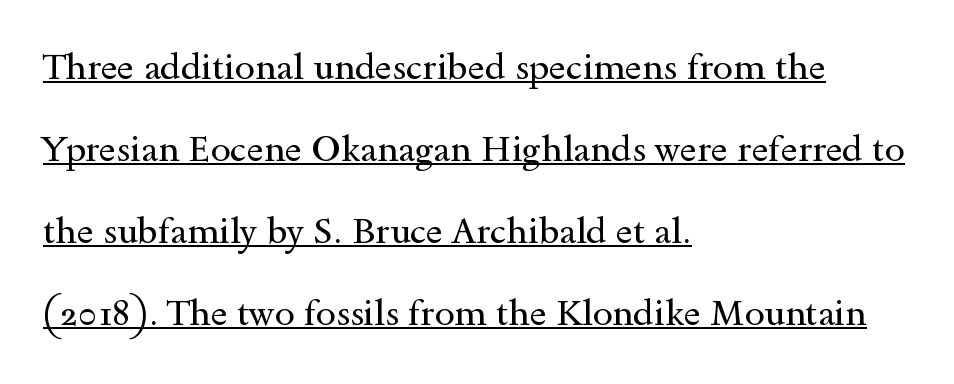
{"serif": "yes", "italic": "no", "bold": "no", "weight": "regular", "width": "wide", "x_height": "small", "monospaced": "no", "underline": "yes", "align": "left", "line_spacing": "loose", "line_spacing_ratio": 2.28, "letter_spacing": "normal", "letter_spacing_em": 0.0, "glyph_px": 36}
